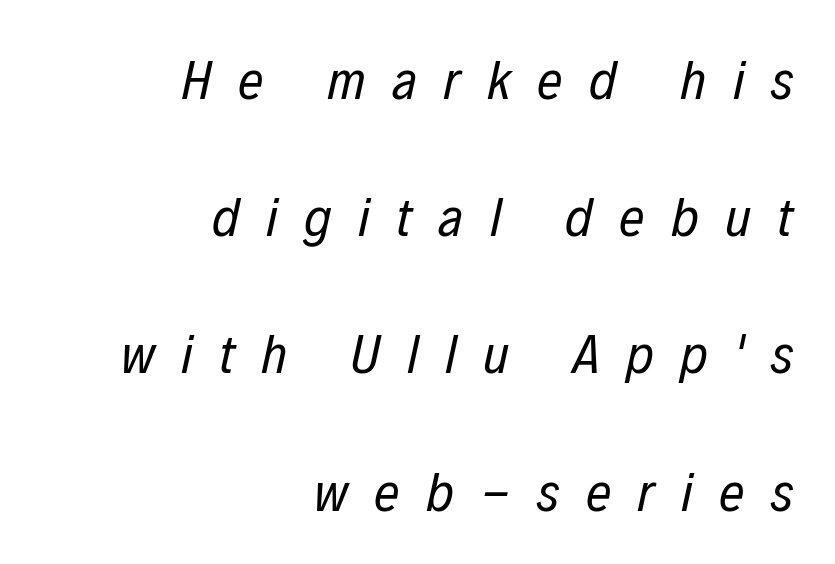
{"italic": "yes", "lean": "right", "slant_degrees": 12, "bold": "no", "weight": "regular", "width": "condensed", "stroke_contrast": "low", "x_height": "medium", "monospaced": "no", "underline": "no", "align": "right", "line_spacing": "loose", "line_spacing_ratio": 2.45, "letter_spacing": "wide", "letter_spacing_em": 0.47, "glyph_px": 56}
